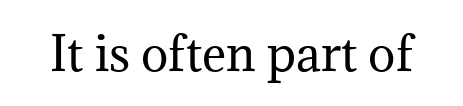
The image shows 46 px regular-weight serif type, upright; set normal letter spacing, not underlined; medium stroke contrast and a medium x-height.
